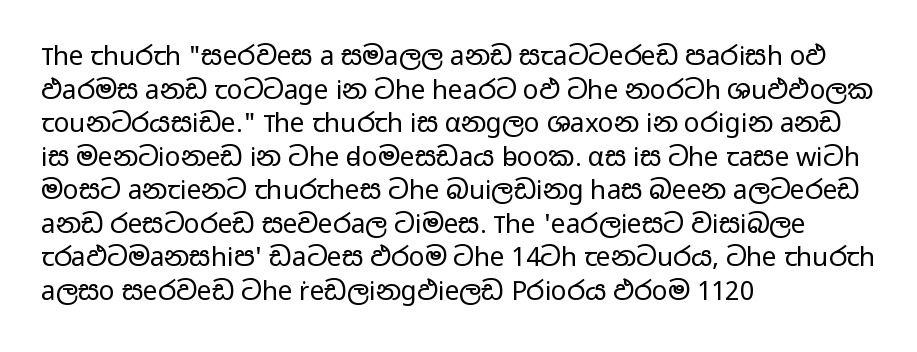
The image shows 26 px text type, upright; set left-aligned, normal line spacing (1.29x), normal letter spacing, not underlined.
